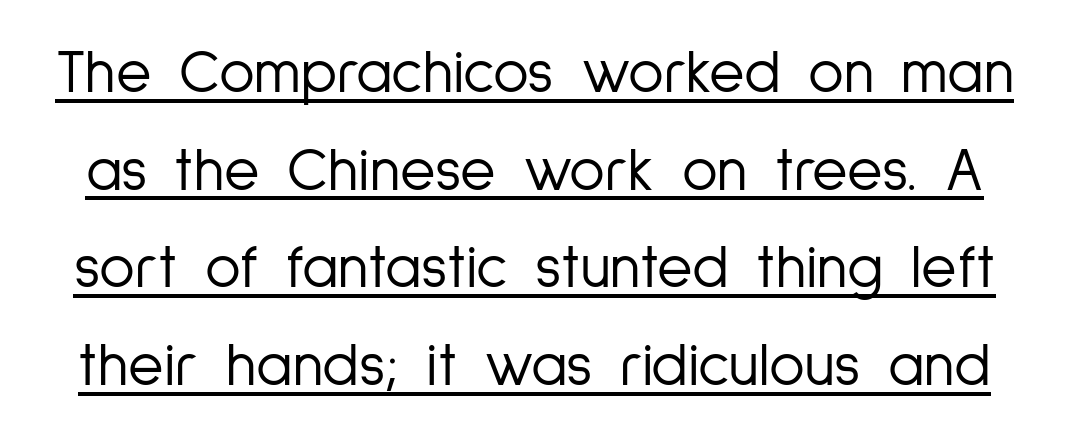
{"serif": "no", "italic": "no", "bold": "no", "weight": "light", "width": "condensed", "stroke_contrast": "low", "x_height": "medium", "monospaced": "no", "underline": "yes", "line_spacing": "normal", "line_spacing_ratio": 1.6, "letter_spacing": "normal", "letter_spacing_em": 0.0, "glyph_px": 61}
